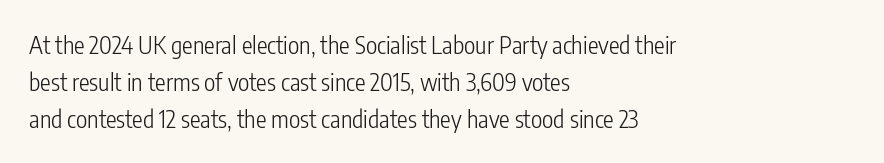
Vertical strokes here are truly vertical. Every row of glyphs begins at an identical x-position on the left. Between one letter and the next there's only the usual sliver of space. Only glyphs here, with clear space below each row.
